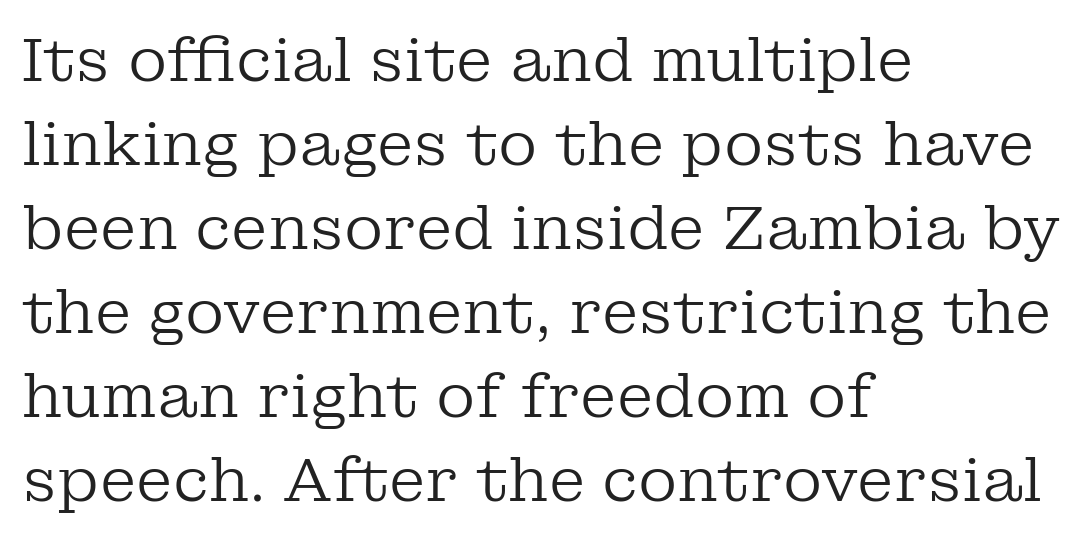
The image shows 60 px regular-weight serif type, upright; set left-aligned, normal line spacing (1.4x), normal letter spacing, not underlined; low stroke contrast and a medium x-height.
